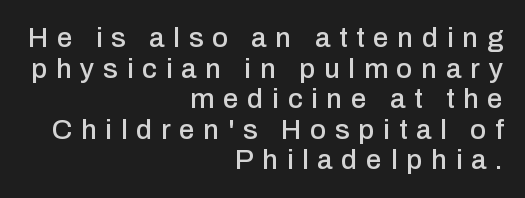
The image shows 28 px sans-serif type, upright; set right-aligned, tight line spacing (1.09x), unusually wide letter spacing (+0.31 em), not underlined; low stroke contrast and a medium x-height.
